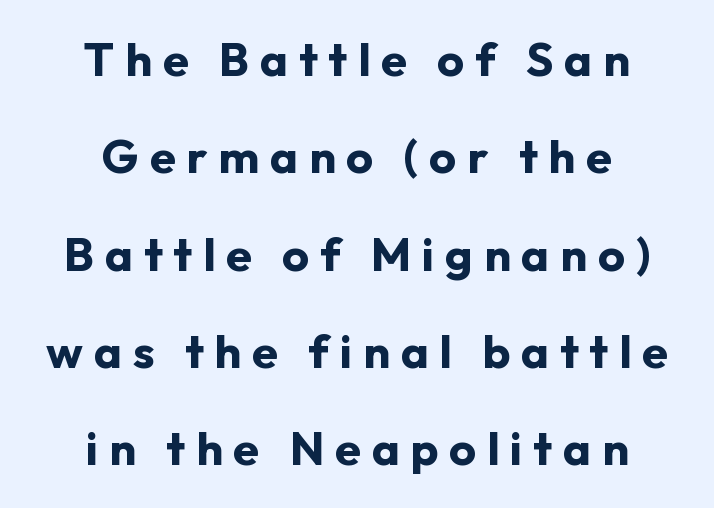
The image shows 47 px bold sans-serif type, upright; set centered, loose line spacing (2.07x), unusually wide letter spacing (+0.23 em), not underlined; low stroke contrast and a medium x-height.
